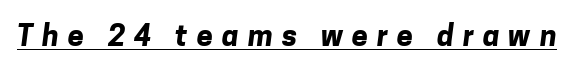
The image shows 29 px bold sans-serif type; set unusually wide letter spacing (+0.31 em), underlined; low stroke contrast and a medium x-height.
